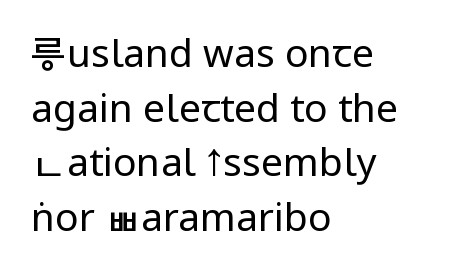
Q: Is the text bold? A: No.
Q: Is the text italic (slanted)? A: No, it is upright.
Q: Is the typeface a serif or a sans-serif typeface? A: Sans-serif.
Q: Is the text underlined? A: No.
Q: How is the paragraph aligned? A: Left-aligned.
Q: Is the spacing between letters normal or unusually wide? A: Normal.
Q: Is the spacing between lines tight, normal or loose? A: Normal.
Q: Width (condensed, normal, or wide)? A: Condensed.
Q: Stroke contrast? A: Low.
